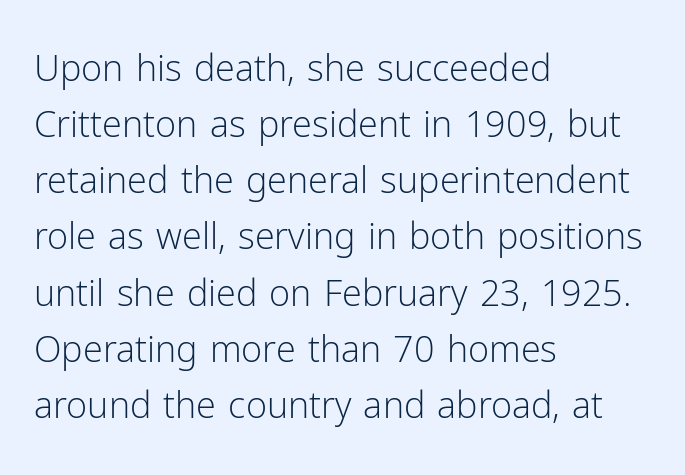
The image shows 36 px light sans-serif type, upright; set left-aligned, normal line spacing (1.56x), normal letter spacing, not underlined; low stroke contrast and a medium x-height.
